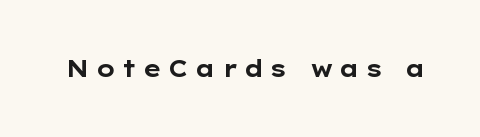
Q: Is the text bold? A: Yes.
Q: Is the text italic (slanted)? A: No, it is upright.
Q: Is the text underlined? A: No.
Q: Is the spacing between letters normal or unusually wide? A: Unusually wide.
